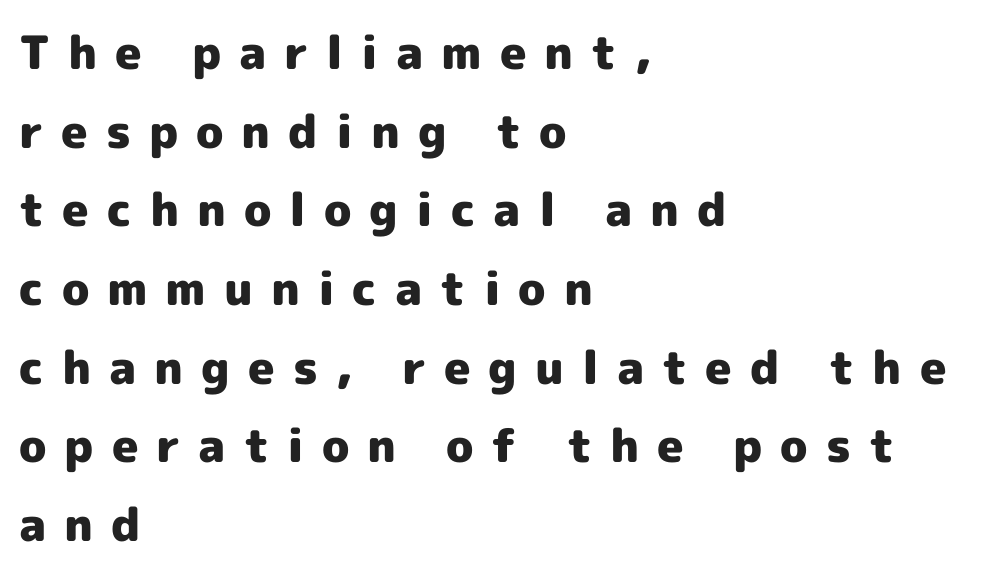
The image shows 46 px heavy sans-serif type, upright; set left-aligned, line spacing 1.71x, unusually wide letter spacing (+0.39 em), not underlined; a medium x-height.
